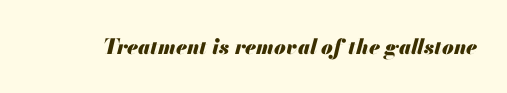
Q: Is the text bold? A: Yes.
Q: Is the text italic (slanted)? A: Yes, it leans right by about 13 degrees.
Q: Is the text underlined? A: No.
Q: Is the spacing between letters normal or unusually wide? A: Normal.
